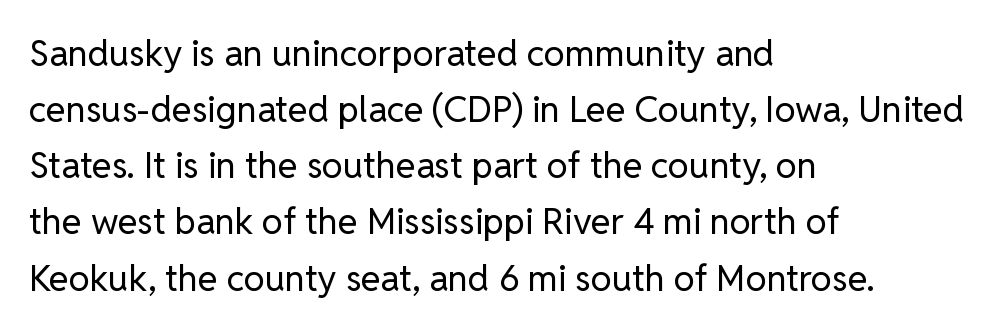
The image shows 36 px regular-weight sans-serif type, upright; set left-aligned, normal line spacing (1.56x), normal letter spacing, not underlined; low stroke contrast and a medium x-height.
